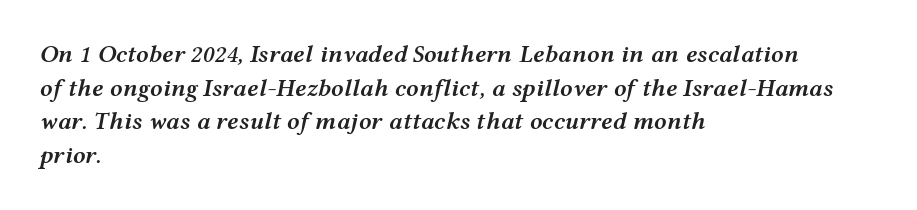
Q: Is the text bold? A: Semi-bold.
Q: Is the text italic (slanted)? A: Yes, it leans right by about 12 degrees.
Q: Is the text underlined? A: No.
Q: How is the paragraph aligned? A: Left-aligned.
Q: Is the spacing between letters normal or unusually wide? A: Normal.
Q: Is the spacing between lines tight, normal or loose? A: Normal.
